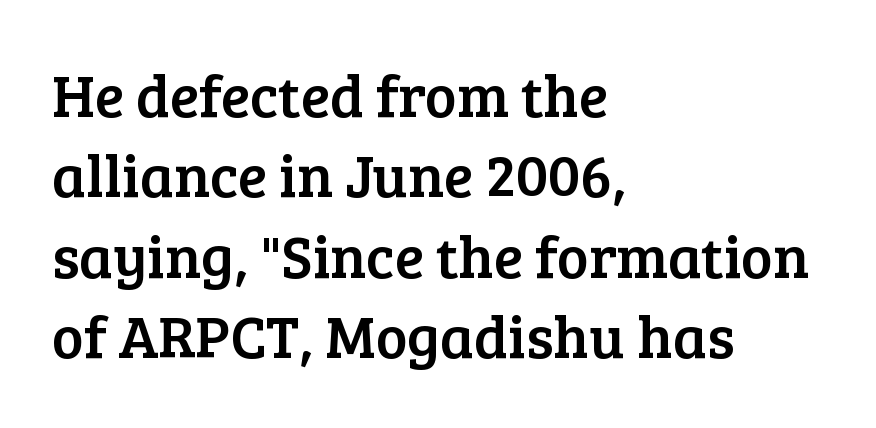
The space beneath each line is pristine and unruled. The letters stand straight up with perfectly vertical stems. Compared with a centered layout, this one pins lines to the left instead. Tracking value appears to be zero — textbook default spacing. These lines are rendered in a variable-pitch font. This rendering employs a face with finishing strokes, i.e., a serif.
